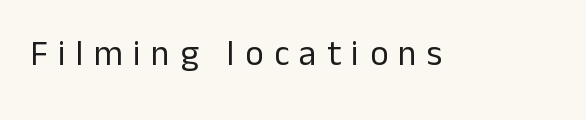
The image shows 35 px regular-weight sans-serif type, upright; set unusually wide letter spacing (+0.3 em), not underlined; low stroke contrast and a medium x-height.
